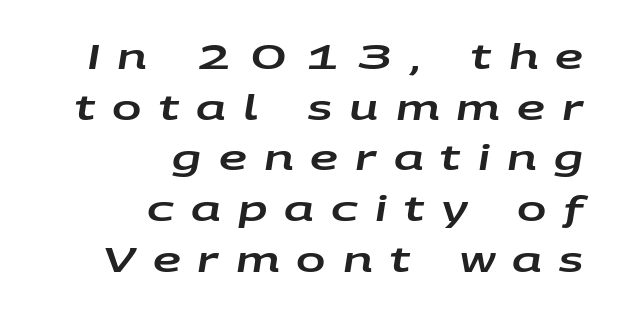
Honestly, the row spacing looks completely unremarkable. Italic: yes, the glyphs are oblique. Horizontally, the lines are justified to the trailing edge only. Glyph-to-glyph distance is far greater than everyday printed text.
